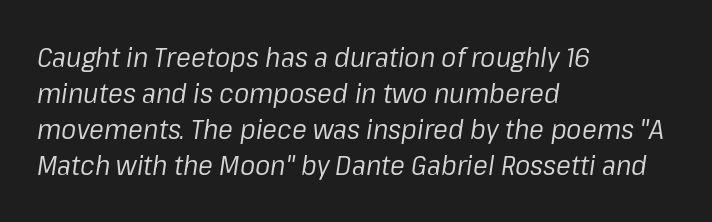
Q: Is the text bold? A: No.
Q: Is the text italic (slanted)? A: Yes, it leans right by about 8 degrees.
Q: Is the text underlined? A: No.
Q: How is the paragraph aligned? A: Left-aligned.
Q: Is the spacing between letters normal or unusually wide? A: Normal.
Q: Is the spacing between lines tight, normal or loose? A: Normal.
Q: Width (condensed, normal, or wide)? A: Normal.
Q: Stroke contrast? A: Low.
Q: x-height? A: Medium.
Q: Monospaced? A: No.
